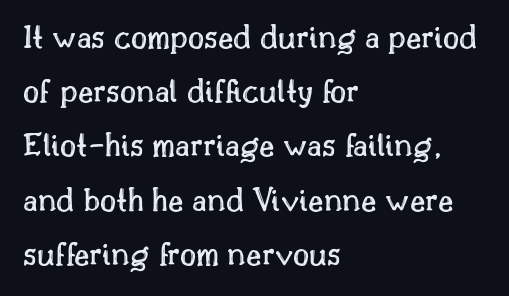
The passage shown is typed in a proportional face where columns would drift. Which margin do the lines hug? The left one — the right edge is uneven. This is the regular roman posture of the typeface. The lines sit at an ordinary, default distance from one another.
